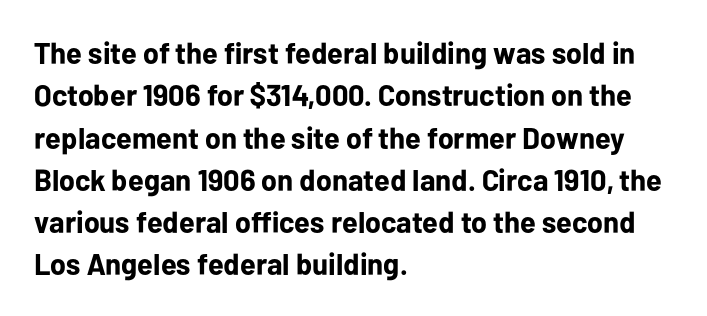
The face used here is a sans, in the tradition of grotesques and geometrics. Style check: upright. In terms of leading, this rendering sits right in the middle. The space directly below the letters is spotless. Looks like regular typesetting: each glyph gets only the width it needs.
